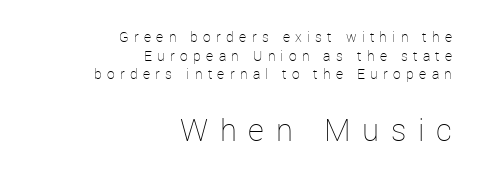
The image shows 31 px thin type, upright; set right-aligned, normal line spacing (1.33x), unusually wide letter spacing (+0.38 em), not underlined; the second (bottom) block is 2.21x larger; low stroke contrast and a medium x-height.
